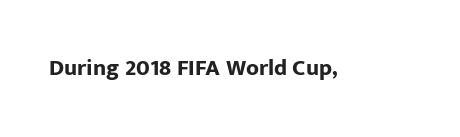
The image shows 23 px bold type, upright; set normal letter spacing, not underlined.
